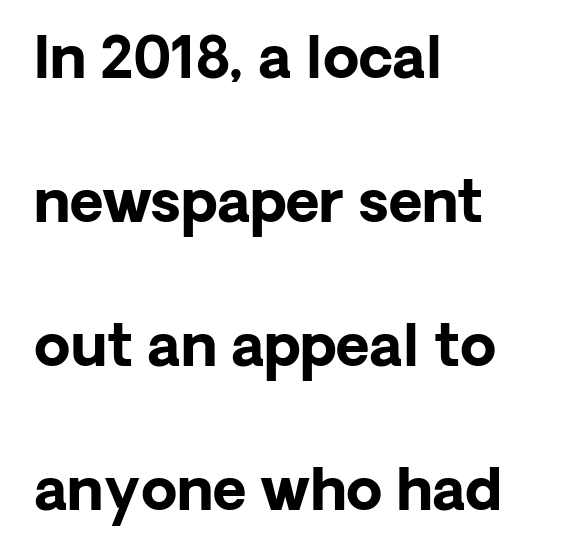
Q: Is the text bold? A: Yes.
Q: Is the text italic (slanted)? A: No, it is upright.
Q: Is the typeface a serif or a sans-serif typeface? A: Sans-serif.
Q: Is the text underlined? A: No.
Q: How is the paragraph aligned? A: Left-aligned.
Q: Is the spacing between letters normal or unusually wide? A: Normal.
Q: Is the spacing between lines tight, normal or loose? A: Loose.
Q: Width (condensed, normal, or wide)? A: Normal.
Q: Stroke contrast? A: Low.
Q: x-height? A: Medium.
Q: Monospaced? A: No.
